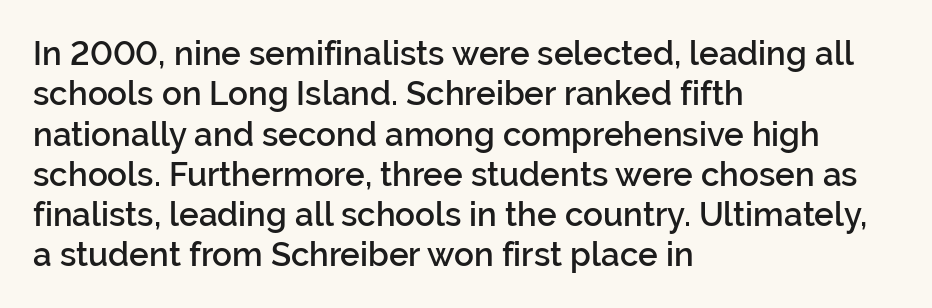
The image shows 33 px semibold sans-serif type, upright; set left-aligned, line spacing 1.22x, normal letter spacing, not underlined; low stroke contrast and a medium x-height.
